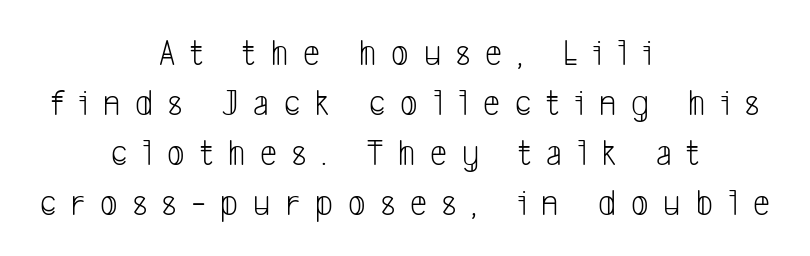
The lines sit at an ordinary, default distance from one another. You can tell from the bare stems that sans-serif type was used. Check under the words: just untouched page. This reads as an unemphasized weight, regular at the heaviest. Words appear elongated and porous because spacing is wide.
